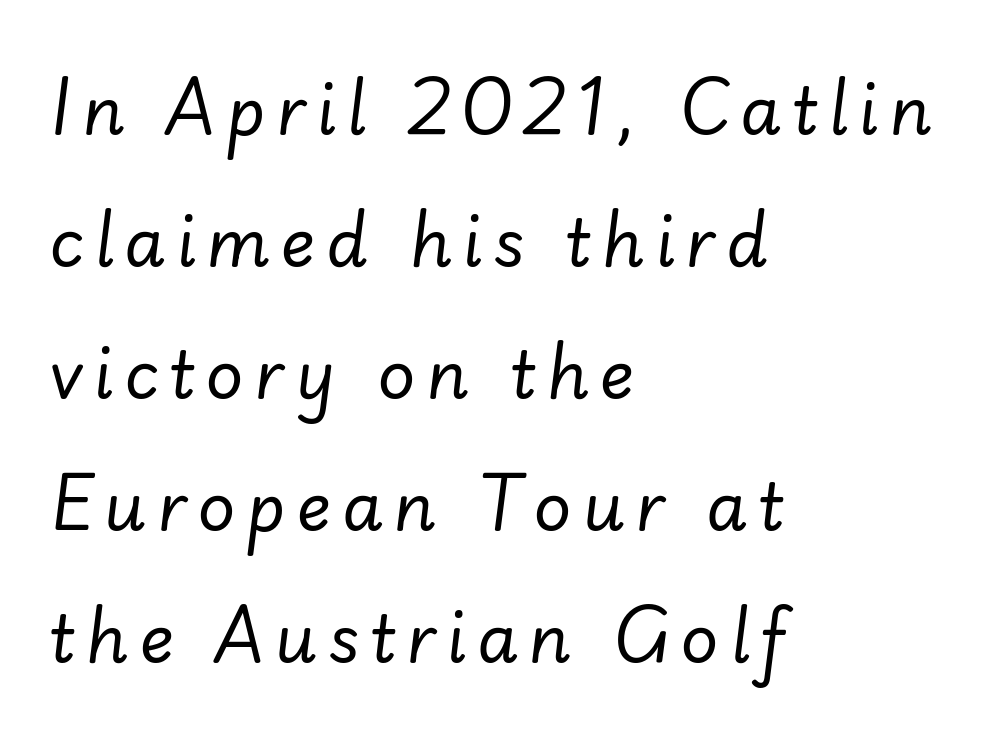
The image shows 66 px regular-weight type, italic (leaning right); set left-aligned, loose line spacing (2.0x), not underlined; low stroke contrast and a small x-height.
